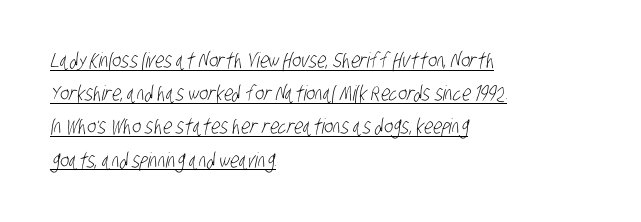
Q: Is the text bold? A: No.
Q: Is the text underlined? A: Yes.
Q: How is the paragraph aligned? A: Left-aligned.
Q: Is the spacing between letters normal or unusually wide? A: Normal.
Q: Is the spacing between lines tight, normal or loose? A: Normal.
